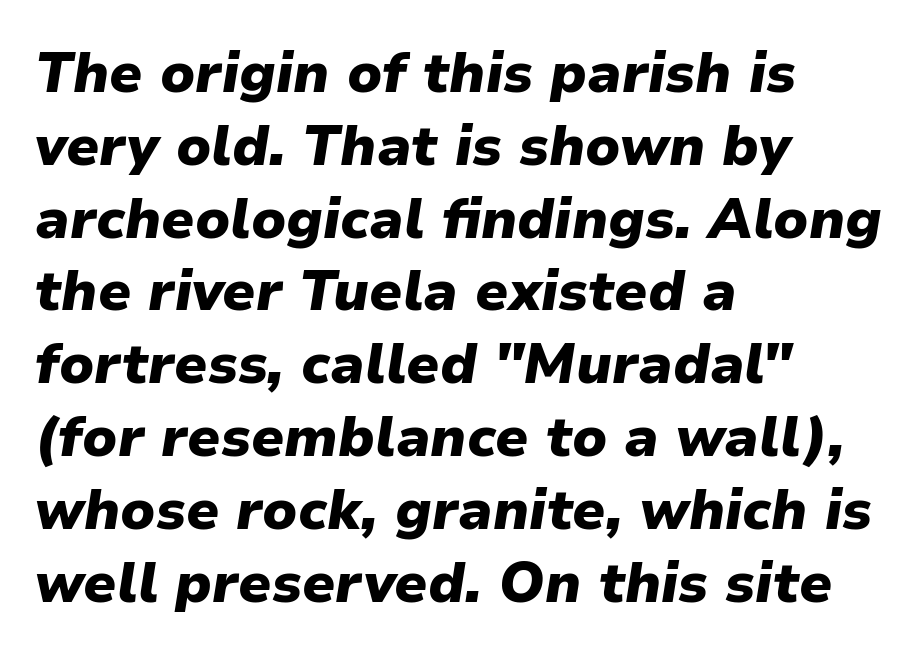
A classic flush-left, rag-right setting is used for this passage. Each new line begins a customary step beneath the previous one. Tall strokes in this sample are angled rather than plumb. Emphasis by weight is at full strength: bold.
